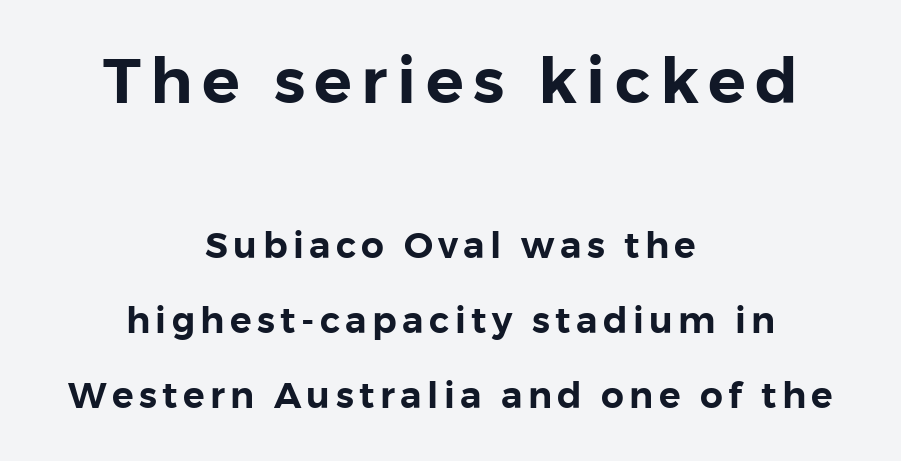
A typesetter would label this face a sans. Designer's note — italics off, roman on. In terms of leading, this rendering errs on the spacious side. A student would notice the top passage is typeset larger than what follows. You could not count columns in this text — the font is proportionally spaced.
